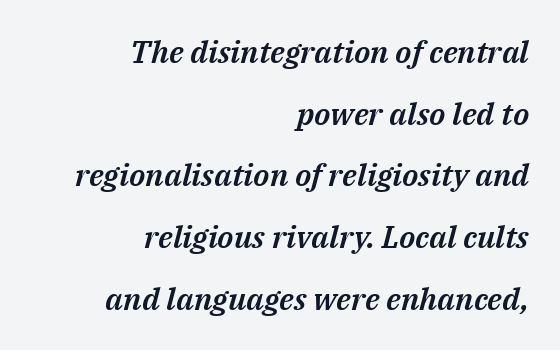
{"italic": "yes", "lean": "right", "slant_degrees": 14, "width": "normal", "stroke_contrast": "medium", "x_height": "medium", "monospaced": "no", "underline": "no", "align": "right", "line_spacing": "loose", "line_spacing_ratio": 1.99, "letter_spacing": "normal", "letter_spacing_em": 0.0, "glyph_px": 31}
